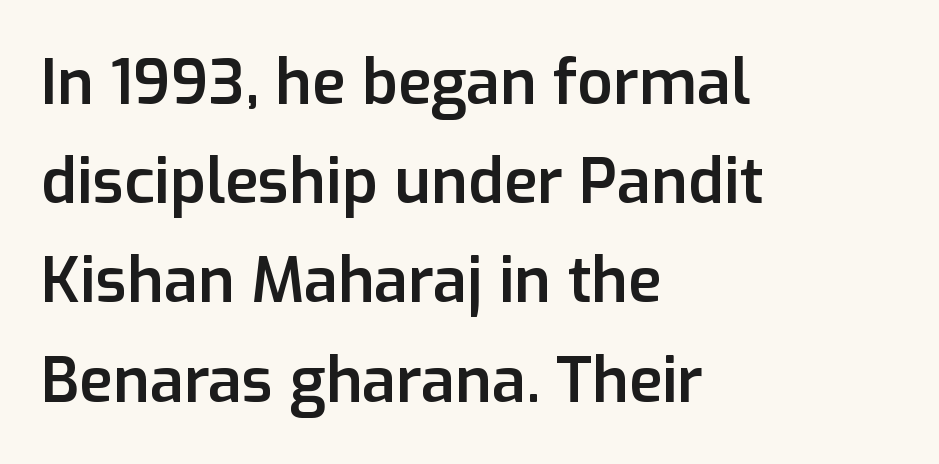
Beneath every word, the page is bare. Do the characters align in a grid? No, the font is proportional. Set as a demibold, roughly 600 on the weight scale. Line starts are locked; line ends wander. What kind of face is this? One without serifs — a sans. The lettering stays uniformly vertical, giving the passage a roman look.
